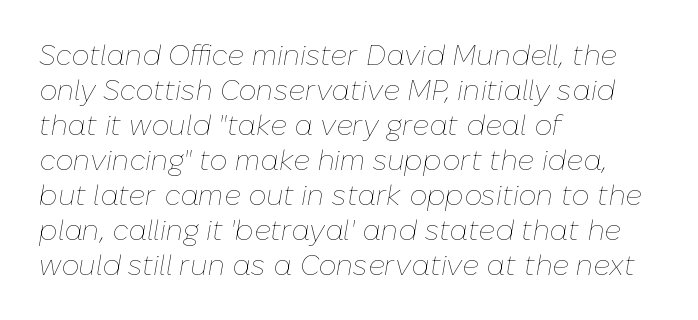
Italic: yes, the glyphs are oblique. Nothing heavy about these letters — not bold at all. A student would call this left alignment; a typographer would say flush left, rag right. Here the designer chose a conventional face with non-uniform glyph widths.
